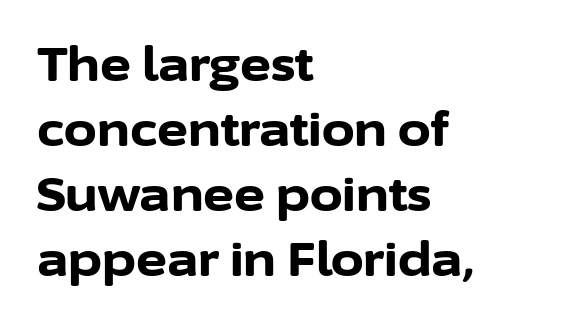
{"serif": "no", "italic": "no", "bold": "yes", "weight": "bold", "width": "normal", "stroke_contrast": "low", "x_height": "medium", "monospaced": "no", "underline": "no", "align": "left", "line_spacing": "normal", "line_spacing_ratio": 1.38, "letter_spacing": "normal", "letter_spacing_em": 0.0, "glyph_px": 47}
